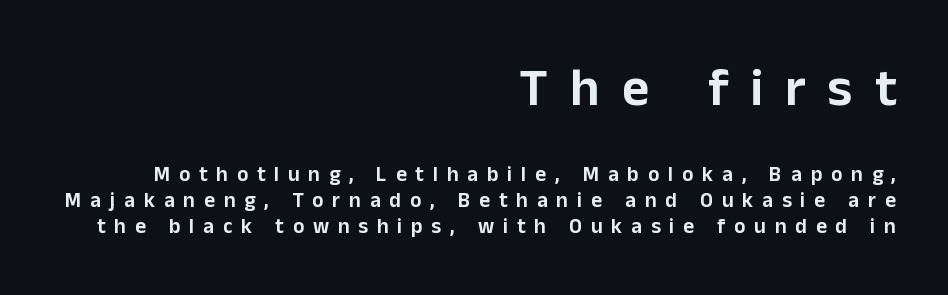
{"serif": "no", "italic": "no", "width": "normal", "stroke_contrast": "low", "x_height": "medium", "monospaced": "no", "underline": "no", "align": "right", "line_spacing_ratio": 1.24, "letter_spacing": "wide", "letter_spacing_em": 0.42, "larger_block": "first", "size_ratio": 2.52, "glyph_px": 53}
